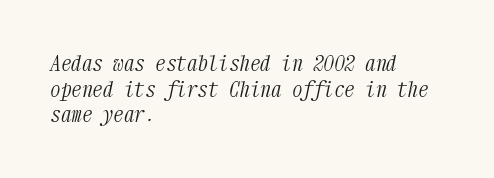
{"italic": "yes", "lean": "right", "slant_degrees": 12, "bold": "no", "underline": "no", "align": "left", "line_spacing_ratio": 1.22, "letter_spacing": "normal", "letter_spacing_em": 0.0, "glyph_px": 21}
